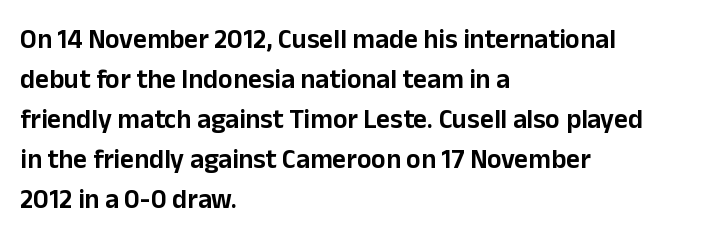
Regular leading. The zone under the glyphs is completely vacant. Italic? Not at all — the glyphs are vertical. A typesetter would call this zero additional tracking. Leftover space on each line is placed entirely after the last word.
